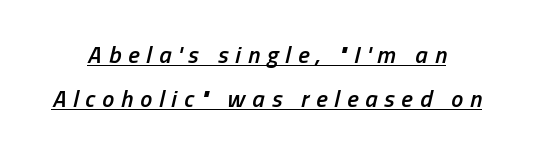
The line texture is sparse and dotted thanks to wide tracking. Emphasis is given by a line drawn under the lettering. Slanted lettering throughout. How heavy is the stroke? Medium-heavy — a semibold, shy of bold.
